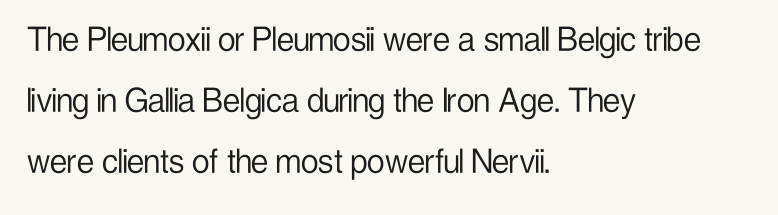
{"serif": "no", "italic": "no", "bold": "no", "weight": "light", "width": "condensed", "stroke_contrast": "low", "x_height": "medium", "monospaced": "no", "underline": "no", "align": "left", "line_spacing": "normal", "line_spacing_ratio": 1.57, "letter_spacing": "normal", "letter_spacing_em": 0.0, "glyph_px": 39}
